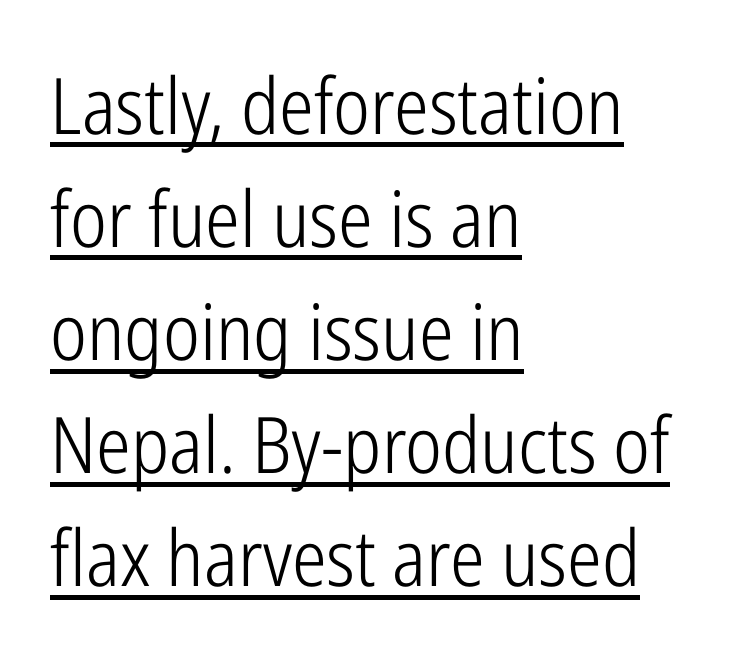
{"serif": "no", "italic": "no", "bold": "no", "weight": "light", "width": "condensed", "stroke_contrast": "low", "x_height": "medium", "monospaced": "no", "underline": "yes", "align": "left", "line_spacing": "normal", "line_spacing_ratio": 1.45, "letter_spacing": "normal", "letter_spacing_em": 0.0, "glyph_px": 78}
